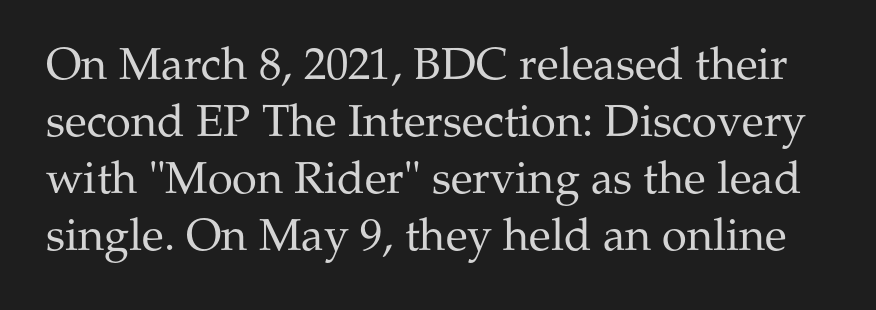
What's the leading like? Ordinary, nothing unusual. The rendering shows small feet on the letterforms — a serif design. What stands out about the letter spacing? Nothing — it is the standard amount. Each stroke keeps to a modest, everyday thickness or less. The lettering holds an erect, upright posture throughout. Descenders are the only things crossing below the line.
